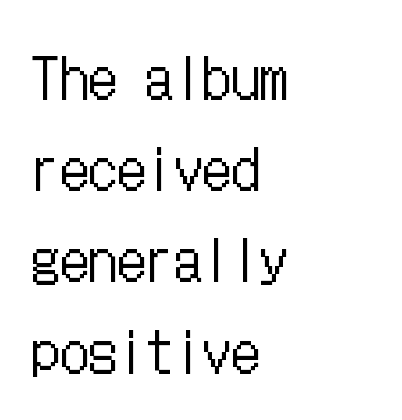
The image shows 57 px regular-weight, condensed type, upright; set left-aligned, normal line spacing (1.6x), normal letter spacing, not underlined; low stroke contrast and a medium x-height.
